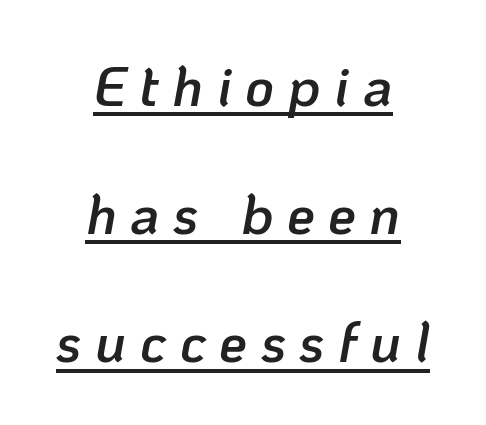
Q: Is the text bold? A: Semi-bold.
Q: Is the text italic (slanted)? A: Yes, it leans right by about 10 degrees.
Q: Is the text underlined? A: Yes.
Q: How is the paragraph aligned? A: Centered.
Q: Is the spacing between letters normal or unusually wide? A: Unusually wide.
Q: Is the spacing between lines tight, normal or loose? A: Loose.
Q: Width (condensed, normal, or wide)? A: Normal.
Q: Stroke contrast? A: Low.
Q: x-height? A: Medium.
Q: Monospaced? A: No.
